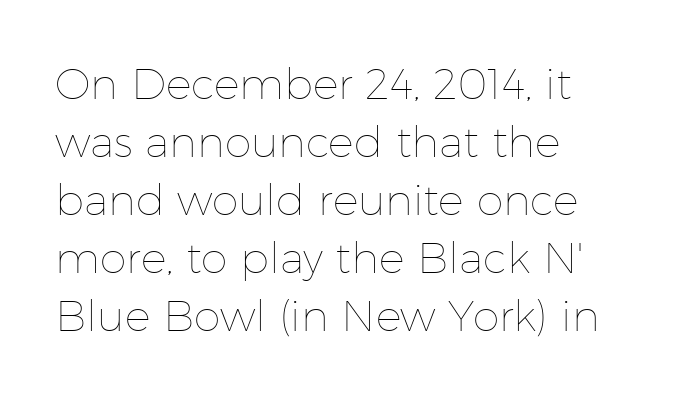
{"italic": "no", "bold": "no", "weight": "thin", "width": "normal", "stroke_contrast": "low", "x_height": "medium", "monospaced": "no", "underline": "no", "align": "left", "line_spacing": "normal", "line_spacing_ratio": 1.35, "letter_spacing": "normal", "letter_spacing_em": 0.0, "glyph_px": 43}
